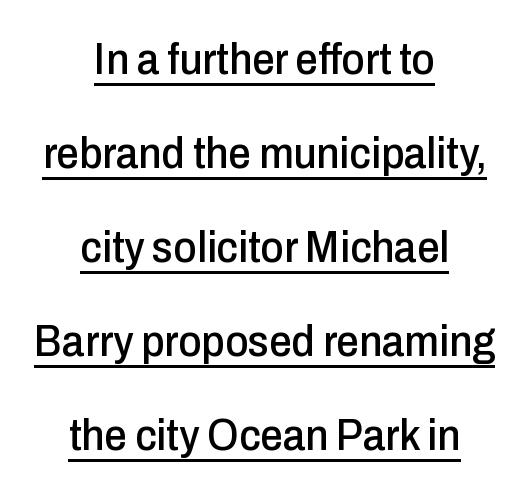
{"serif": "no", "italic": "no", "width": "condensed", "stroke_contrast": "low", "x_height": "medium", "monospaced": "no", "underline": "yes", "align": "center", "line_spacing": "loose", "line_spacing_ratio": 2.09, "letter_spacing": "normal", "letter_spacing_em": 0.0, "glyph_px": 45}
